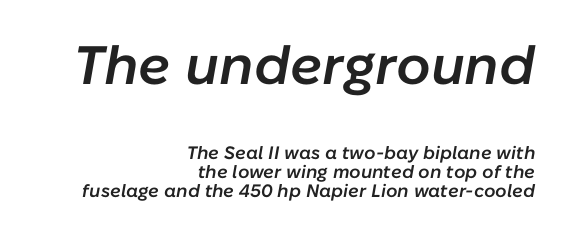
{"italic": "yes", "lean": "right", "slant_degrees": 10, "bold": "semi", "weight": "semibold", "width": "normal", "stroke_contrast": "low", "x_height": "medium", "monospaced": "no", "underline": "no", "align": "right", "line_spacing": "tight", "line_spacing_ratio": 1.07, "letter_spacing": "normal", "letter_spacing_em": 0.0, "larger_block": "first", "size_ratio": 3.0, "glyph_px": 54}
